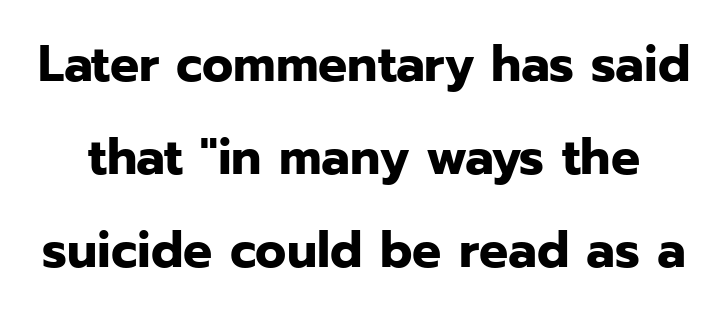
Q: Is the text bold? A: Yes.
Q: Is the text italic (slanted)? A: No, it is upright.
Q: Is the typeface a serif or a sans-serif typeface? A: Sans-serif.
Q: Is the text underlined? A: No.
Q: Is the spacing between letters normal or unusually wide? A: Normal.
Q: Width (condensed, normal, or wide)? A: Normal.
Q: Stroke contrast? A: Low.
Q: x-height? A: Medium.
Q: Monospaced? A: No.
